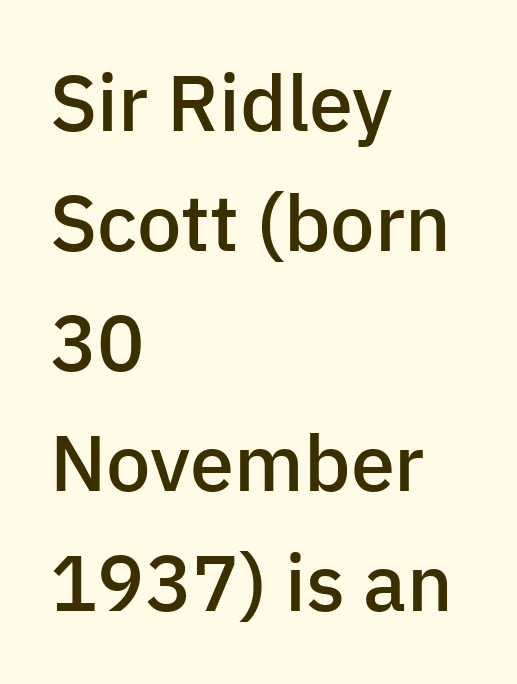
Q: Is the text bold? A: Semi-bold.
Q: Is the text italic (slanted)? A: No, it is upright.
Q: Is the typeface a serif or a sans-serif typeface? A: Sans-serif.
Q: Is the text underlined? A: No.
Q: How is the paragraph aligned? A: Left-aligned.
Q: Is the spacing between letters normal or unusually wide? A: Normal.
Q: Is the spacing between lines tight, normal or loose? A: Normal.
Q: Width (condensed, normal, or wide)? A: Normal.
Q: Stroke contrast? A: Low.
Q: x-height? A: Medium.
Q: Monospaced? A: No.
